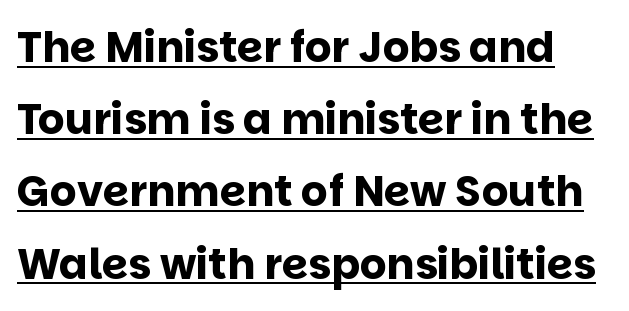
A baseline rule has been typeset under these characters. The characters look thick and weighty, a clear bold. The face used here is a sans, in the tradition of grotesques and geometrics. The rendering uses natural spacing where letterforms have individual widths. Tall strokes in this sample are plumb rather than angled. The gaps between neighbouring characters are ordinary and unremarkable.
